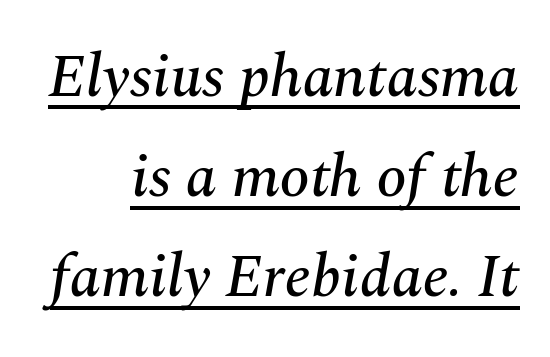
Q: Is the text italic (slanted)? A: Yes, it leans right by about 10 degrees.
Q: Is the typeface a serif or a sans-serif typeface? A: Serif.
Q: Is the text underlined? A: Yes.
Q: Is the spacing between letters normal or unusually wide? A: Normal.
Q: Is the spacing between lines tight, normal or loose? A: Normal.
Q: Width (condensed, normal, or wide)? A: Normal.
Q: Stroke contrast? A: Medium.
Q: x-height? A: Medium.
Q: Monospaced? A: No.
